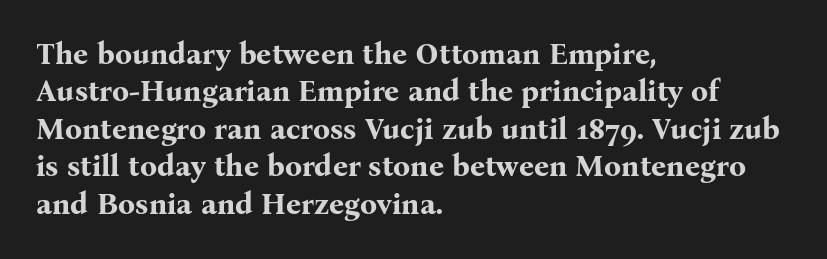
{"serif": "yes", "italic": "no", "bold": "yes", "weight": "bold", "width": "normal", "stroke_contrast": "medium", "x_height": "medium", "monospaced": "no", "underline": "no", "align": "left", "line_spacing": "normal", "line_spacing_ratio": 1.25, "letter_spacing": "normal", "letter_spacing_em": 0.0, "glyph_px": 30}
